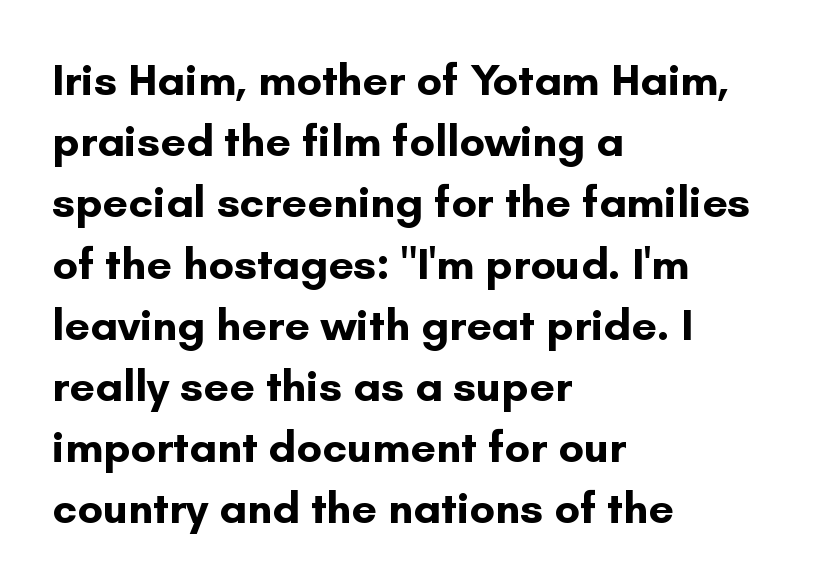
The image shows 45 px bold sans-serif type, upright; set left-aligned, normal line spacing (1.36x), normal letter spacing, not underlined; low stroke contrast and a small x-height.
